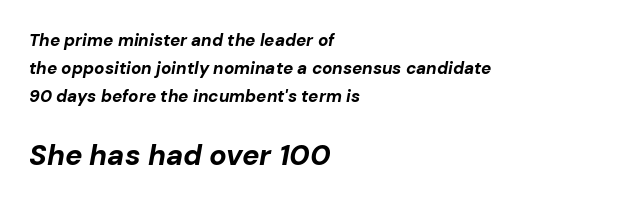
{"italic": "yes", "lean": "right", "slant_degrees": 10, "bold": "yes", "weight": "bold", "width": "normal", "stroke_contrast": "low", "x_height": "medium", "monospaced": "no", "underline": "no", "align": "left", "line_spacing": "normal", "line_spacing_ratio": 1.65, "letter_spacing": "normal", "letter_spacing_em": 0.0, "larger_block": "second", "size_ratio": 1.71, "glyph_px": 29}
